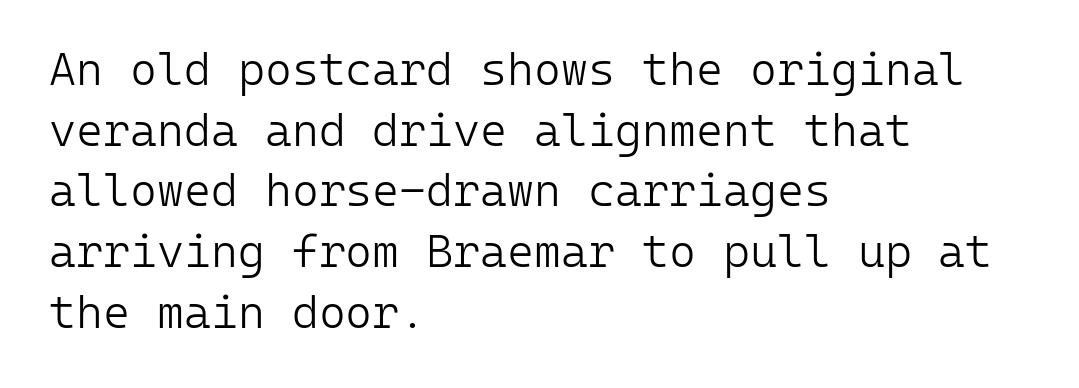
{"serif": "no", "italic": "no", "bold": "no", "weight": "light", "width": "normal", "stroke_contrast": "low", "x_height": "medium", "monospaced": "yes", "underline": "no", "align": "left", "line_spacing": "normal", "line_spacing_ratio": 1.32, "letter_spacing": "normal", "letter_spacing_em": 0.0, "glyph_px": 46}
